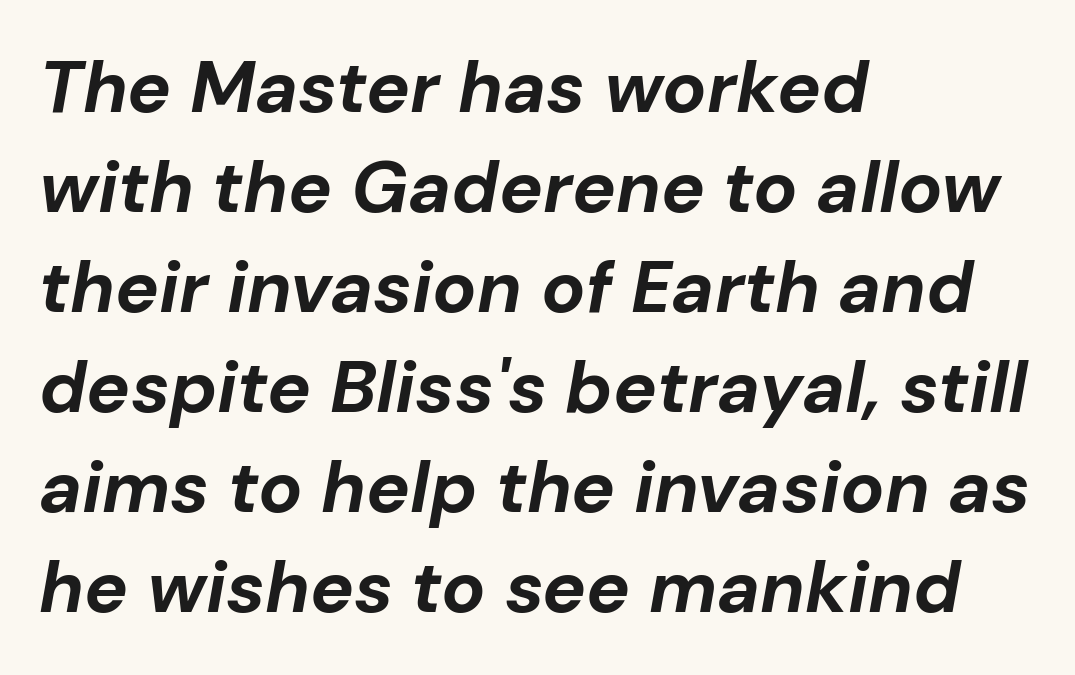
Q: Is the text bold? A: Yes.
Q: Is the text italic (slanted)? A: Yes, it leans right by about 10 degrees.
Q: Is the text underlined? A: No.
Q: How is the paragraph aligned? A: Left-aligned.
Q: Is the spacing between letters normal or unusually wide? A: Normal.
Q: Is the spacing between lines tight, normal or loose? A: Normal.
Q: Width (condensed, normal, or wide)? A: Normal.
Q: Stroke contrast? A: Low.
Q: x-height? A: Medium.
Q: Monospaced? A: No.
